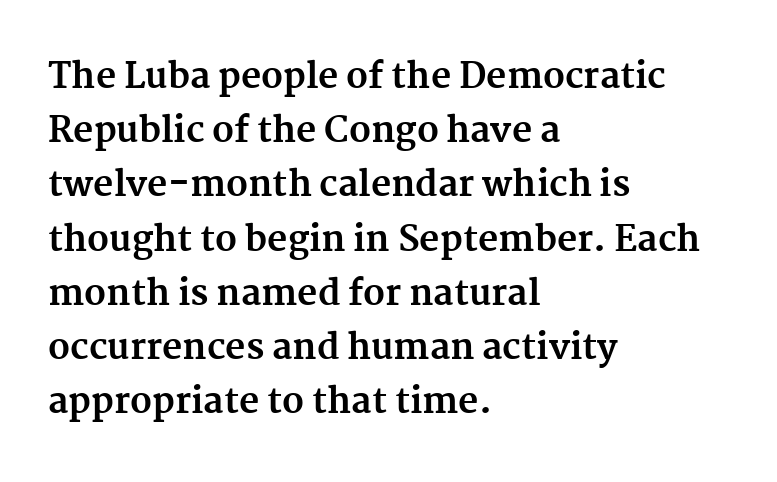
The image shows 35 px bold serif type, upright; set left-aligned, normal line spacing (1.55x), normal letter spacing, not underlined; medium stroke contrast and a medium x-height.
